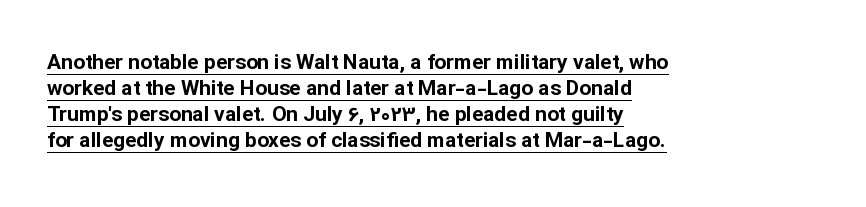
{"italic": "no", "bold": "yes", "underline": "yes", "align": "left", "line_spacing_ratio": 1.24, "letter_spacing": "normal", "letter_spacing_em": 0.0, "glyph_px": 21}
